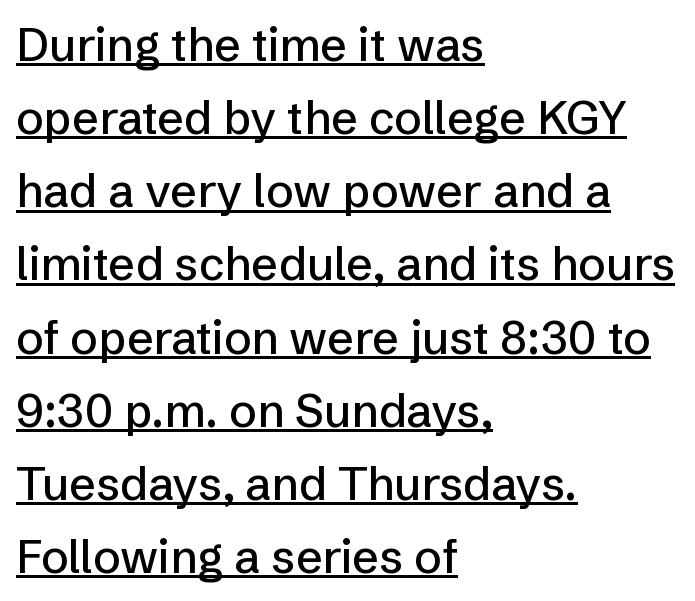
The image shows 46 px sans-serif type, upright; set left-aligned, normal line spacing (1.59x), normal letter spacing, underlined; low stroke contrast and a medium x-height.
